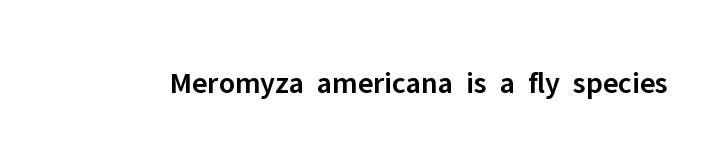
{"serif": "no", "italic": "no", "bold": "semi", "weight": "semibold", "width": "normal", "stroke_contrast": "low", "x_height": "medium", "monospaced": "no", "underline": "no", "letter_spacing": "normal", "letter_spacing_em": 0.0, "glyph_px": 31}
